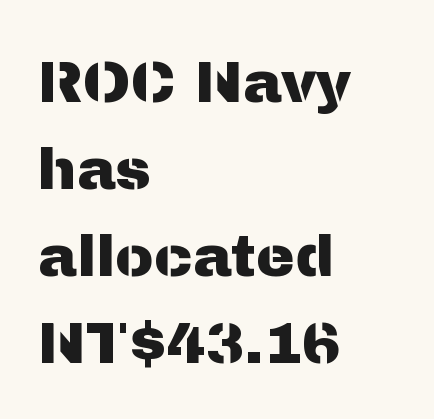
A typesetter would mark this as roman, not italic. Note the varied advance widths — an 'i' is clearly narrower than an 'm'. The lines in this sample share a left origin and differ only in where they stop. Typographically, this falls in the sans-serif category.
